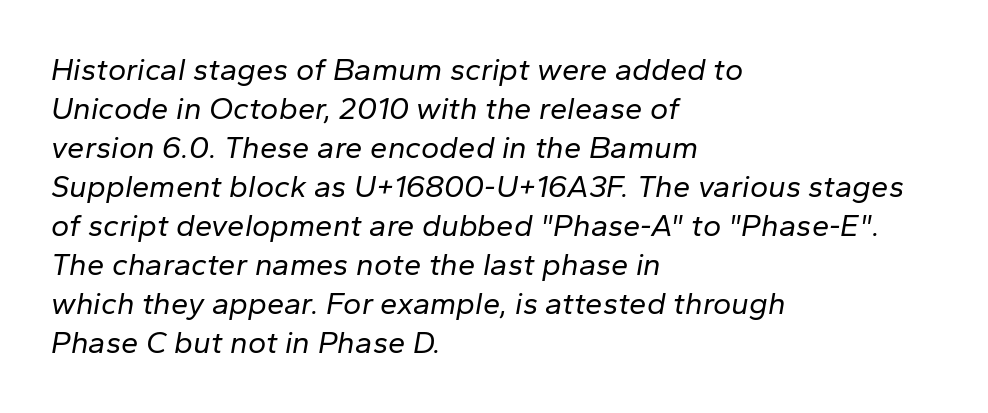
The image shows 31 px regular-weight type, italic (leaning right); set left-aligned, normal line spacing (1.26x), normal letter spacing, not underlined; low stroke contrast and a medium x-height.
